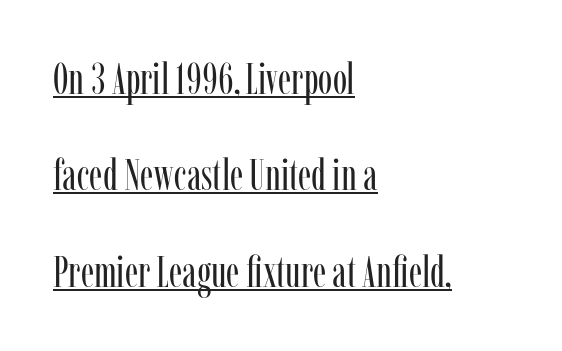
Q: Is the text bold? A: No.
Q: Is the text italic (slanted)? A: No, it is upright.
Q: Is the typeface a serif or a sans-serif typeface? A: Serif.
Q: Is the text underlined? A: Yes.
Q: How is the paragraph aligned? A: Left-aligned.
Q: Is the spacing between letters normal or unusually wide? A: Normal.
Q: Is the spacing between lines tight, normal or loose? A: Loose.
Q: Width (condensed, normal, or wide)? A: Condensed.
Q: Stroke contrast? A: Low.
Q: x-height? A: Medium.
Q: Monospaced? A: No.
